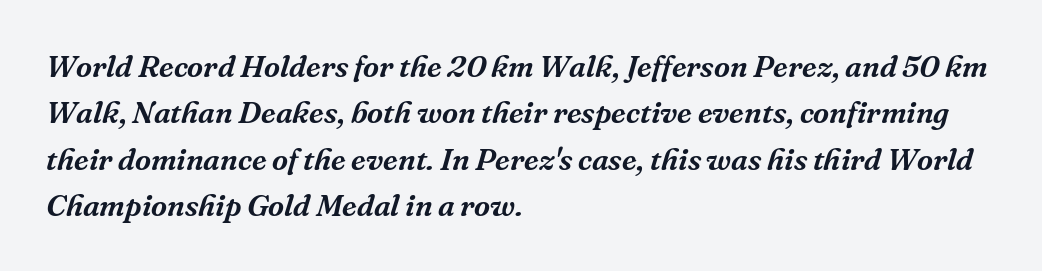
Q: Is the text italic (slanted)? A: Yes, it leans right by about 16 degrees.
Q: Is the typeface a serif or a sans-serif typeface? A: Serif.
Q: Is the text underlined? A: No.
Q: How is the paragraph aligned? A: Left-aligned.
Q: Is the spacing between letters normal or unusually wide? A: Normal.
Q: Is the spacing between lines tight, normal or loose? A: Normal.
Q: Width (condensed, normal, or wide)? A: Normal.
Q: Stroke contrast? A: Medium.
Q: x-height? A: Medium.
Q: Monospaced? A: No.
